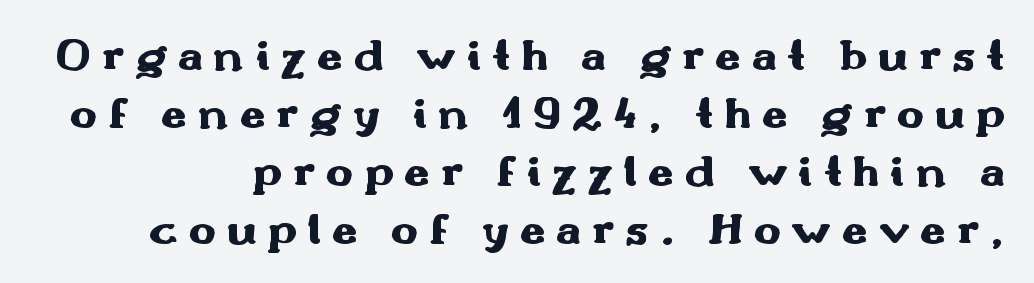
Q: Is the text bold? A: Yes.
Q: Is the text italic (slanted)? A: No, it is upright.
Q: Is the typeface a serif or a sans-serif typeface? A: Sans-serif.
Q: Is the text underlined? A: No.
Q: Is the spacing between letters normal or unusually wide? A: Unusually wide.
Q: Is the spacing between lines tight, normal or loose? A: Normal.
Q: Width (condensed, normal, or wide)? A: Wide.
Q: Stroke contrast? A: Medium.
Q: x-height? A: Small.
Q: Monospaced? A: No.
